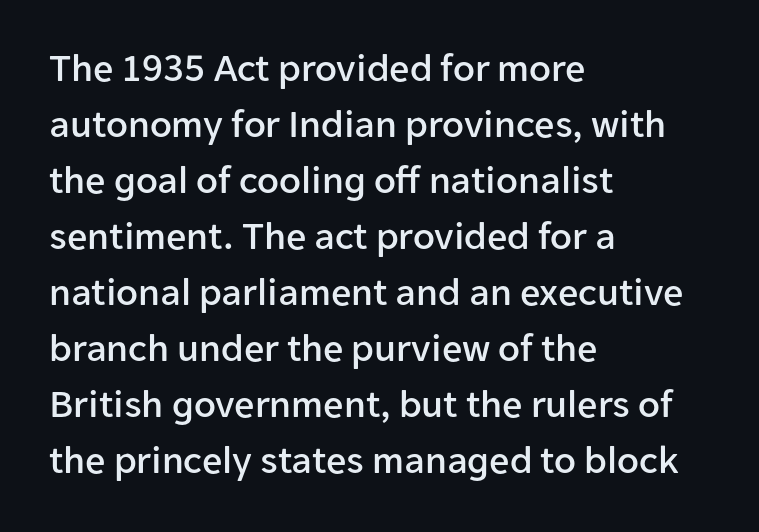
The image shows 40 px sans-serif type, upright; set left-aligned, normal line spacing (1.4x), normal letter spacing, not underlined; low stroke contrast and a medium x-height.
